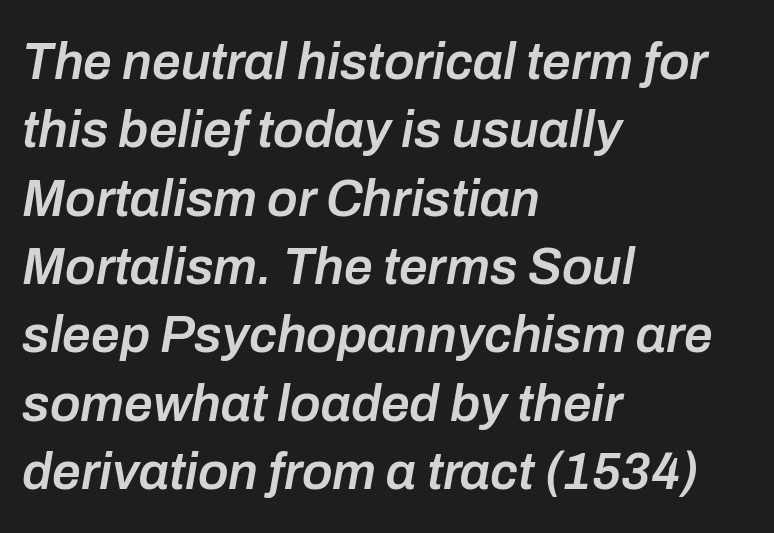
Q: Is the text bold? A: Semi-bold.
Q: Is the text italic (slanted)? A: Yes, it leans right by about 10 degrees.
Q: Is the text underlined? A: No.
Q: How is the paragraph aligned? A: Left-aligned.
Q: Is the spacing between letters normal or unusually wide? A: Normal.
Q: Is the spacing between lines tight, normal or loose? A: Normal.
Q: Width (condensed, normal, or wide)? A: Normal.
Q: Stroke contrast? A: Low.
Q: x-height? A: Medium.
Q: Monospaced? A: No.
